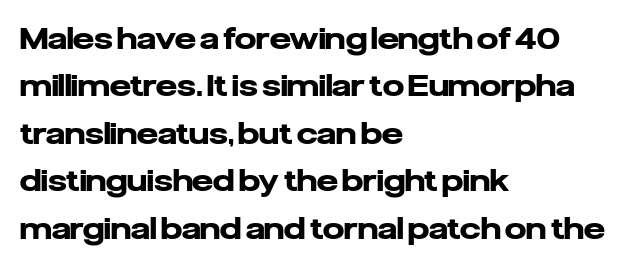
{"serif": "no", "italic": "no", "bold": "yes", "weight": "heavy", "width": "normal", "stroke_contrast": "low", "x_height": "medium", "monospaced": "no", "underline": "no", "align": "left", "line_spacing": "normal", "line_spacing_ratio": 1.58, "letter_spacing": "normal", "letter_spacing_em": 0.0, "glyph_px": 30}
